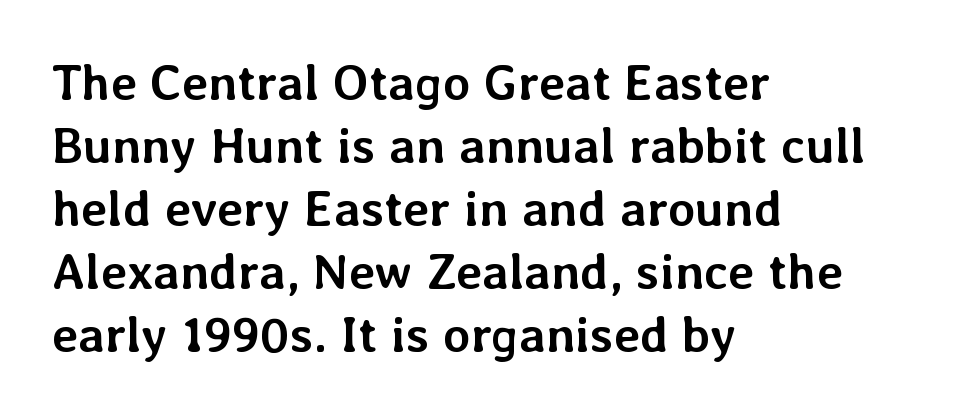
The image shows 50 px semibold type, upright; set left-aligned, normal line spacing (1.26x), normal letter spacing, not underlined; low stroke contrast and a medium x-height.
